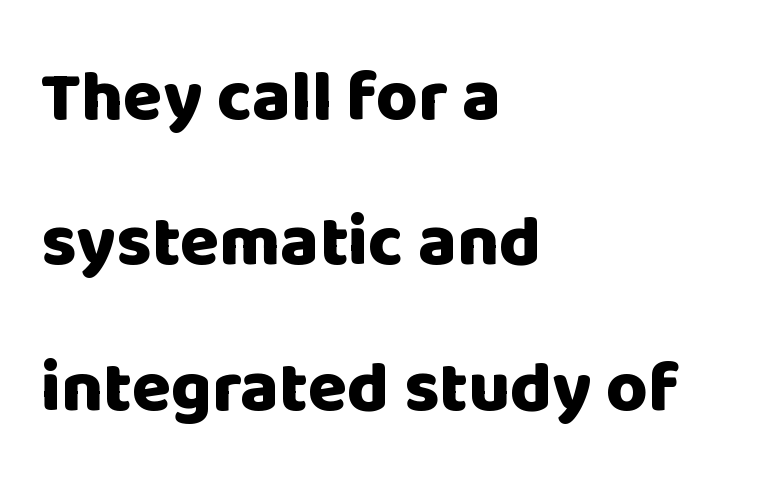
{"serif": "no", "italic": "no", "bold": "yes", "weight": "heavy", "width": "normal", "stroke_contrast": "low", "x_height": "large", "monospaced": "no", "underline": "no", "align": "left", "line_spacing": "loose", "line_spacing_ratio": 2.02, "letter_spacing": "normal", "letter_spacing_em": 0.0, "glyph_px": 72}
